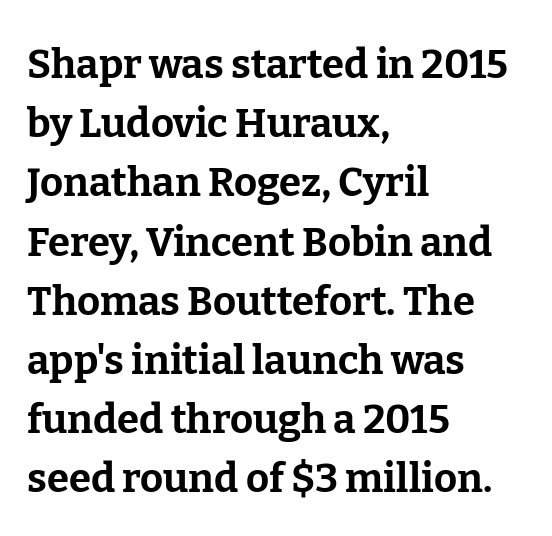
Q: Is the text bold? A: Yes.
Q: Is the text italic (slanted)? A: No, it is upright.
Q: Is the typeface a serif or a sans-serif typeface? A: Serif.
Q: Is the text underlined? A: No.
Q: How is the paragraph aligned? A: Left-aligned.
Q: Is the spacing between letters normal or unusually wide? A: Normal.
Q: Is the spacing between lines tight, normal or loose? A: Normal.
Q: Width (condensed, normal, or wide)? A: Normal.
Q: Stroke contrast? A: Low.
Q: x-height? A: Medium.
Q: Monospaced? A: No.
